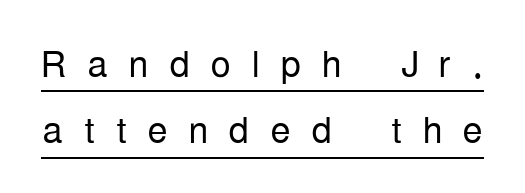
Q: Is the text bold? A: No.
Q: Is the text italic (slanted)? A: No, it is upright.
Q: Is the typeface a serif or a sans-serif typeface? A: Sans-serif.
Q: Is the text underlined? A: Yes.
Q: Is the spacing between letters normal or unusually wide? A: Unusually wide.
Q: Is the spacing between lines tight, normal or loose? A: Normal.
Q: Width (condensed, normal, or wide)? A: Condensed.
Q: Stroke contrast? A: Low.
Q: x-height? A: Medium.
Q: Monospaced? A: No.
